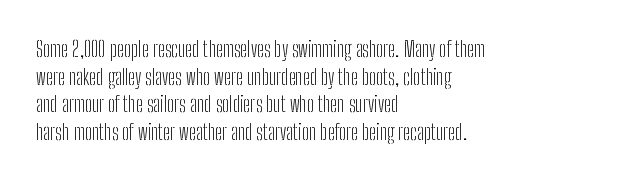
Q: Is the text bold? A: No.
Q: Is the text italic (slanted)? A: No, it is upright.
Q: Is the text underlined? A: No.
Q: How is the paragraph aligned? A: Left-aligned.
Q: Is the spacing between letters normal or unusually wide? A: Normal.
Q: Is the spacing between lines tight, normal or loose? A: Normal.
